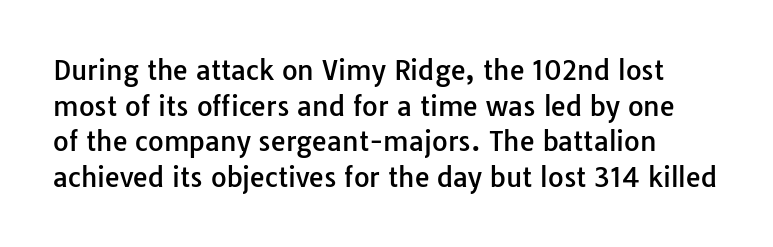
{"italic": "no", "underline": "no", "line_spacing": "normal", "line_spacing_ratio": 1.32, "letter_spacing": "normal", "letter_spacing_em": 0.0, "glyph_px": 27}
